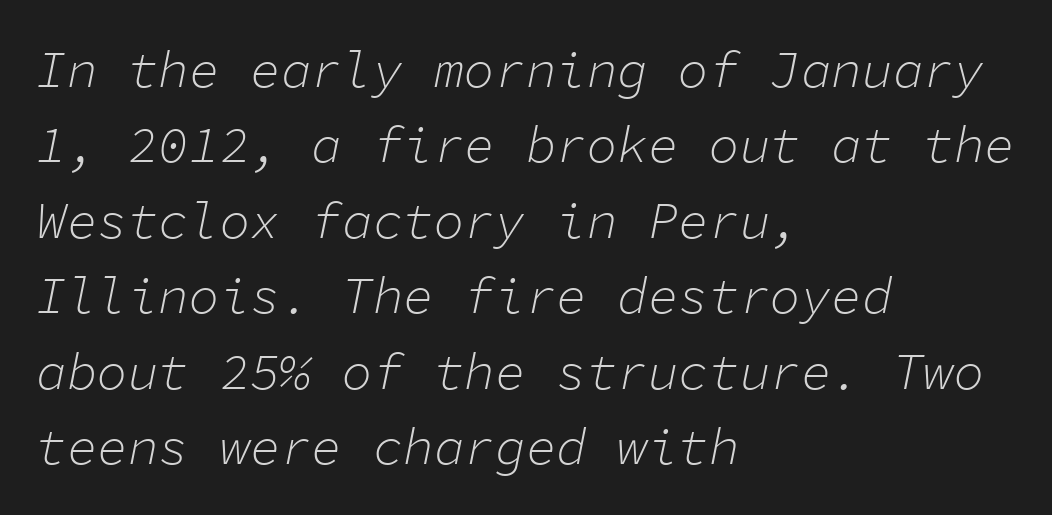
On a weight scale, this lands at 450 or below. The lines sit at an ordinary, default distance from one another. Short and long lines alike share a common starting point at left. This sample has the even, mechanical cadence of fixed-width lettering. Type without underlining. Quick note: italic.
